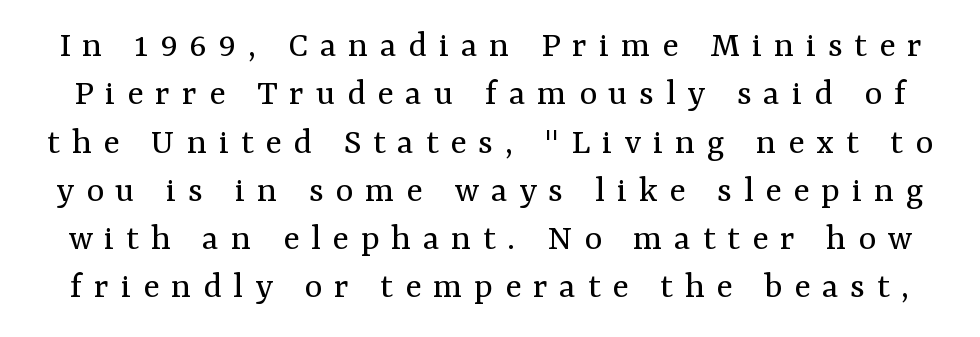
The image shows 38 px regular-weight serif type, upright; set normal line spacing (1.27x), unusually wide letter spacing (+0.31 em), not underlined; medium stroke contrast and a medium x-height.
